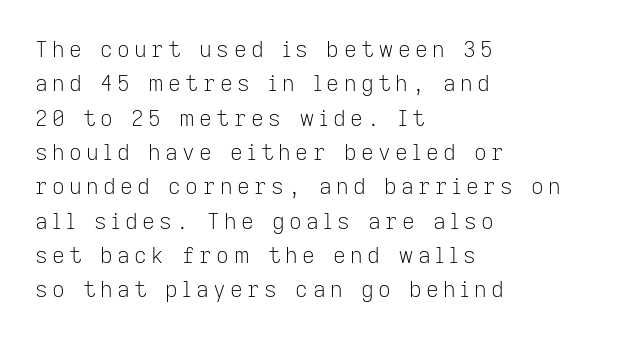
The image shows 22 px text type, upright; set left-aligned, normal line spacing (1.56x), unusually wide letter spacing (+0.2 em), not underlined.
